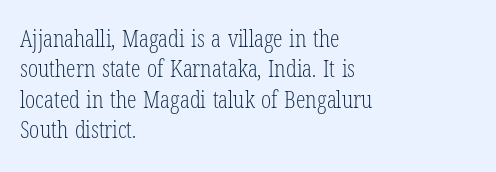
The image shows 24 px text type, upright; set left-aligned, normal line spacing (1.27x), normal letter spacing, not underlined.
